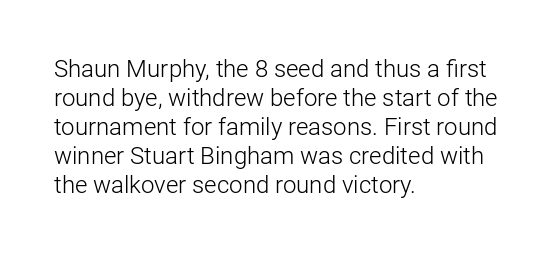
Q: Is the text bold? A: No.
Q: Is the text italic (slanted)? A: No, it is upright.
Q: Is the text underlined? A: No.
Q: How is the paragraph aligned? A: Left-aligned.
Q: Is the spacing between letters normal or unusually wide? A: Normal.
